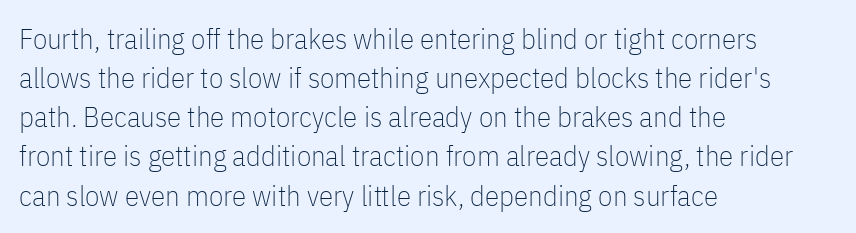
The weight tops out at a normal text grade. Honestly, there is no underline to notice here at all. Horizontal alignment here is leftward, the default for most running prose. Every character sits straight up, as roman type does. Look at the bottom of the vertical strokes: they stop flat, with no serifs. Glyph-to-glyph distance matches everyday printed text.
